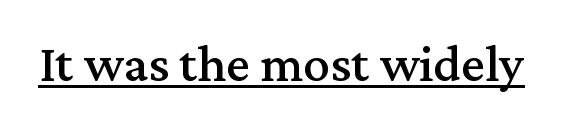
Q: Is the text italic (slanted)? A: No, it is upright.
Q: Is the typeface a serif or a sans-serif typeface? A: Serif.
Q: Is the text underlined? A: Yes.
Q: Is the spacing between letters normal or unusually wide? A: Normal.
Q: Width (condensed, normal, or wide)? A: Normal.
Q: Stroke contrast? A: Medium.
Q: x-height? A: Medium.
Q: Monospaced? A: No.
